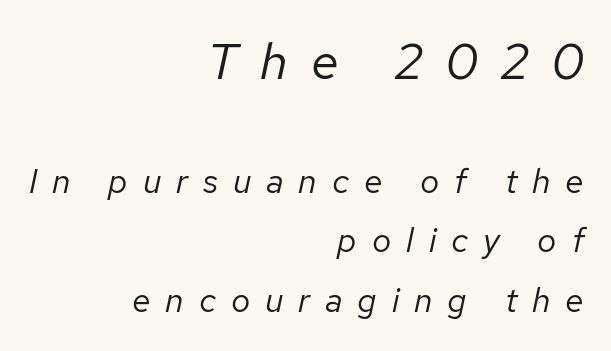
The image shows 51 px regular-weight type, italic (leaning right); set right-aligned, line spacing 1.76x, unusually wide letter spacing (+0.44 em), not underlined; the first (top) block is 1.5x larger; low stroke contrast and a medium x-height.
